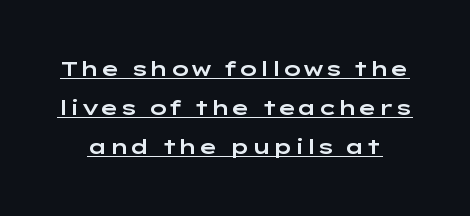
{"italic": "no", "underline": "yes", "line_spacing_ratio": 1.86, "letter_spacing": "normal", "letter_spacing_em": 0.0, "glyph_px": 21}
